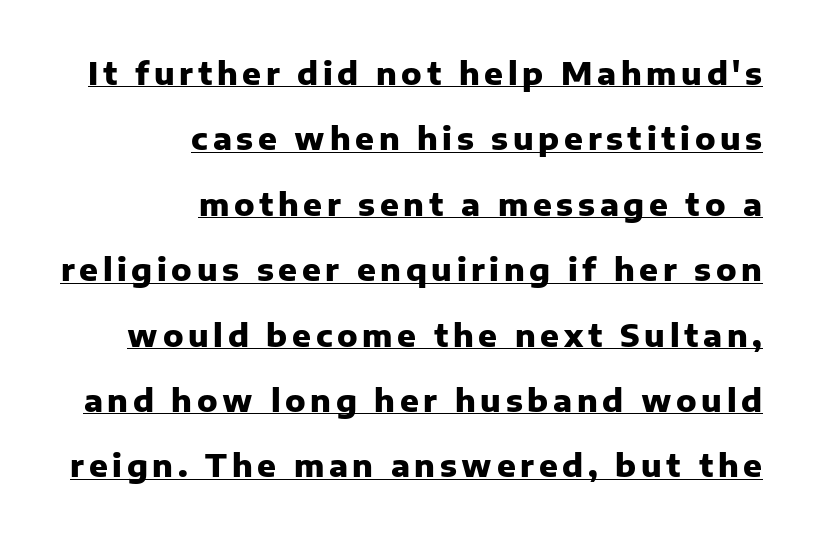
{"serif": "no", "italic": "no", "bold": "yes", "weight": "heavy", "width": "normal", "stroke_contrast": "low", "x_height": "medium", "monospaced": "no", "underline": "yes", "align": "right", "line_spacing": "loose", "line_spacing_ratio": 2.11, "glyph_px": 31}
